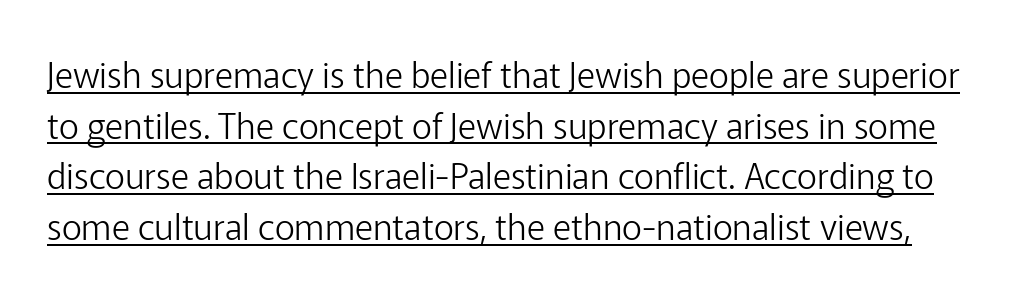
{"serif": "no", "italic": "no", "bold": "no", "weight": "light", "width": "normal", "stroke_contrast": "low", "x_height": "medium", "monospaced": "no", "underline": "yes", "line_spacing": "normal", "line_spacing_ratio": 1.45, "letter_spacing": "normal", "letter_spacing_em": 0.0, "glyph_px": 35}
